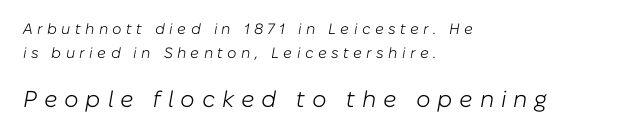
The image shows 23 px text type, italic (leaning right); set left-aligned, normal line spacing (1.62x), unusually wide letter spacing (+0.29 em), not underlined; the second (bottom) block is 1.53x larger.
